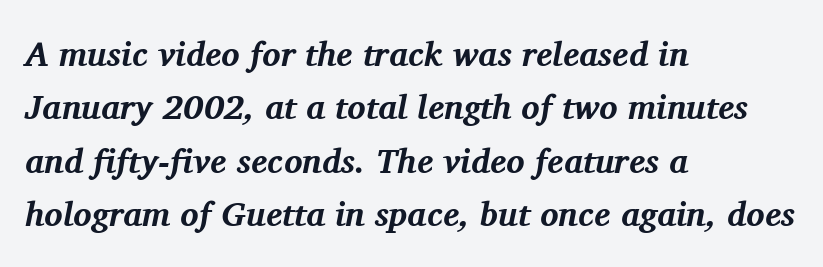
The image shows 34 px bold serif type, italic (leaning right); set left-aligned, normal line spacing (1.57x), normal letter spacing, not underlined; medium stroke contrast and a medium x-height.
